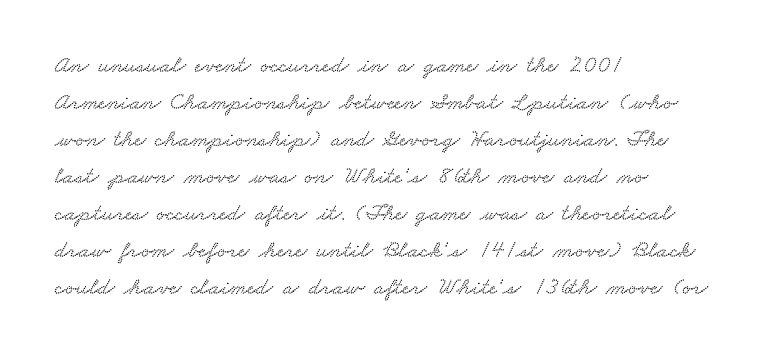
The space beneath each line is pristine and unruled. Nobody touched the tracking dial on this one. One-word summary of the alignment: left. The vertical gap from one line to the next is medium.
